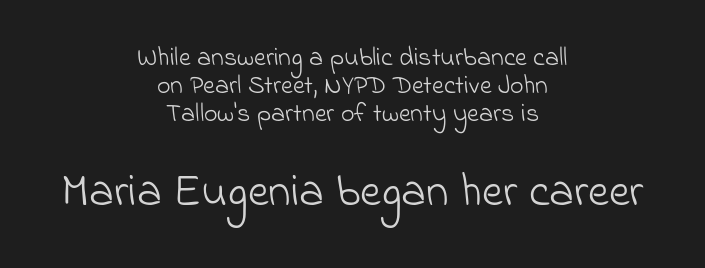
The image shows 46 px light sans-serif type; set centered, tight line spacing (1.08x), normal letter spacing, not underlined; the second (bottom) block is 1.77x larger; low stroke contrast and a small x-height.
